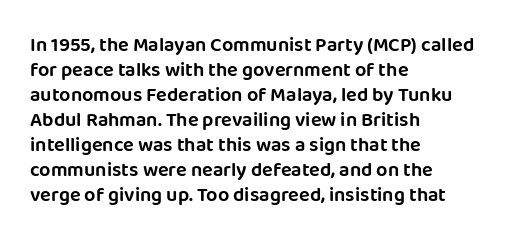
The image shows 20 px text type, upright; set left-aligned, normal line spacing (1.25x), normal letter spacing, not underlined.
